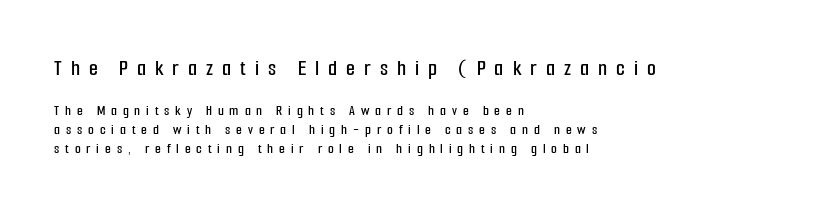
Q: Is the text italic (slanted)? A: No, it is upright.
Q: Is the text underlined? A: No.
Q: How is the paragraph aligned? A: Left-aligned.
Q: Is the spacing between letters normal or unusually wide? A: Unusually wide.
Q: Is the spacing between lines tight, normal or loose? A: Normal.
Q: Which block of text is set in a larger size, the first (top) or the second (bottom)? A: The first (top) one.
